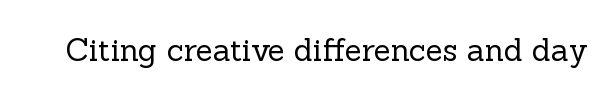
Q: Is the text bold? A: No.
Q: Is the text italic (slanted)? A: No, it is upright.
Q: Is the typeface a serif or a sans-serif typeface? A: Serif.
Q: Is the text underlined? A: No.
Q: Is the spacing between letters normal or unusually wide? A: Normal.
Q: Width (condensed, normal, or wide)? A: Normal.
Q: x-height? A: Medium.
Q: Monospaced? A: No.
